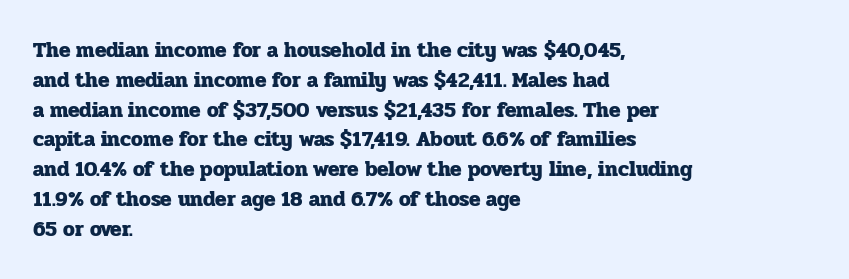
Q: Is the text bold? A: Yes.
Q: Is the text italic (slanted)? A: No, it is upright.
Q: Is the text underlined? A: No.
Q: How is the paragraph aligned? A: Left-aligned.
Q: Is the spacing between letters normal or unusually wide? A: Normal.
Q: Is the spacing between lines tight, normal or loose? A: Normal.
